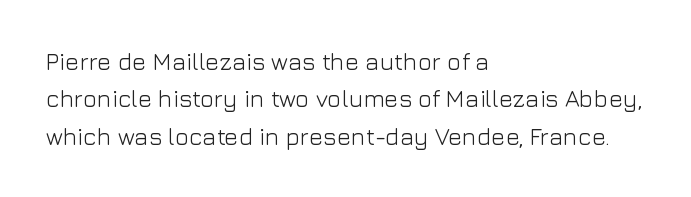
Evenly set lines give the paragraph a standard silhouette. Here the glyphs are tracked normally, forming tight word shapes. Rule under the text: the space is simply empty. Italic? Not at all — the glyphs are vertical. These glyphs show unthickened strokes, regular width or finer.
